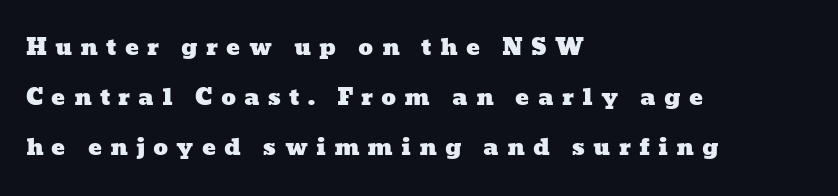
Q: Is the text underlined? A: No.
Q: How is the paragraph aligned? A: Left-aligned.
Q: Is the spacing between letters normal or unusually wide? A: Unusually wide.
Q: Is the spacing between lines tight, normal or loose? A: Loose.
